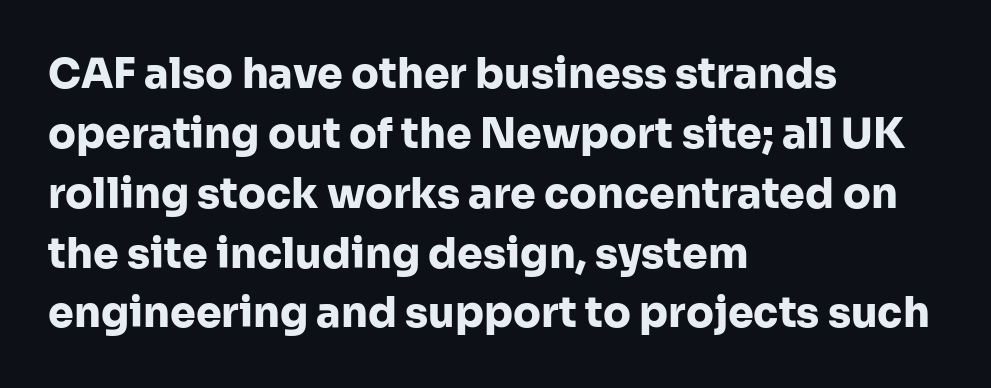
{"serif": "no", "italic": "no", "bold": "yes", "weight": "heavy", "width": "normal", "stroke_contrast": "low", "x_height": "medium", "monospaced": "no", "underline": "no", "align": "left", "line_spacing": "normal", "line_spacing_ratio": 1.46, "letter_spacing": "normal", "letter_spacing_em": 0.0, "glyph_px": 41}
